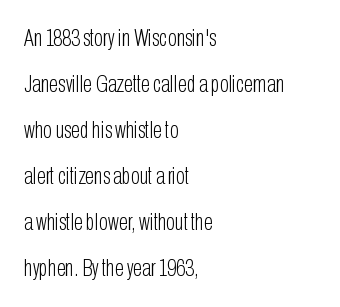
Only glyphs here, with clear space below each row. The rendering anchors every line to the left-hand side. This is the regular roman posture of the typeface. Leading: increased. These glyphs show unthickened strokes, regular width or finer.
